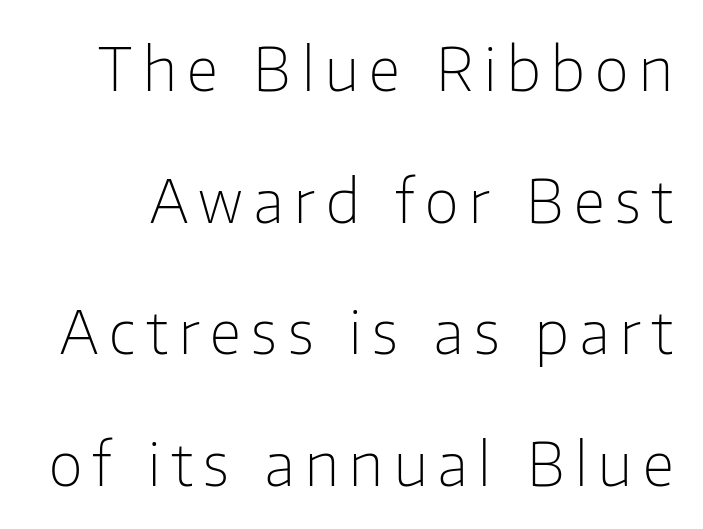
The passage shown is typed in a proportional face where columns would drift. You could fit nearly another row in the gap between these rows. The strip under each line holds only bare page. Every character sits straight up, as roman type does.
